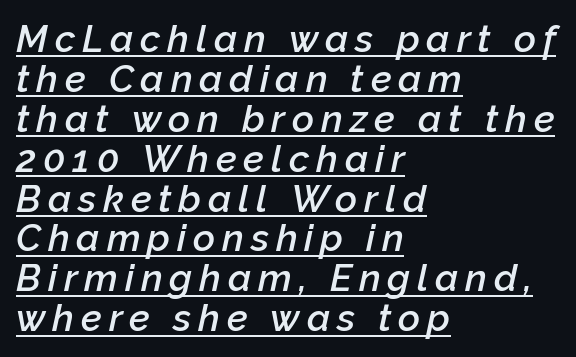
{"italic": "yes", "lean": "right", "slant_degrees": 12, "bold": "semi", "weight": "semibold", "width": "normal", "stroke_contrast": "low", "x_height": "medium", "monospaced": "no", "underline": "yes", "align": "left", "line_spacing": "tight", "line_spacing_ratio": 1.05, "glyph_px": 38}
